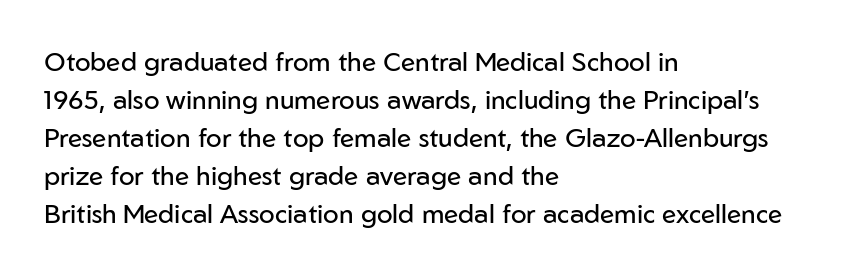
Visually the block forms a straight wall on the left and a jagged coastline on the right. Caption: standard tracking, unaltered. The type sits square on the baseline with zero lean. Weight: not bold — regular or lighter.
